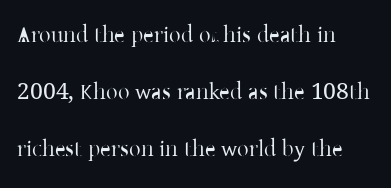
The lettering stays uniformly vertical, giving the passage a roman look. Notice how the passage keeps a crisp vertical edge on the left only. No extra ink here — the face is not bold. Observe the ordinary spacing: letters are neighbours, not strangers. The block of text is sparse from top to bottom, with ample space between rows.
